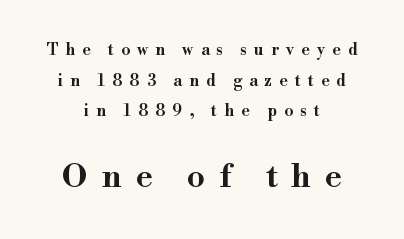
The image shows 32 px wide serif type, upright; set centered, loose line spacing (1.91x), unusually wide letter spacing (+0.45 em), not underlined; the second (bottom) block is 2.0x larger; high stroke contrast and a small x-height.
